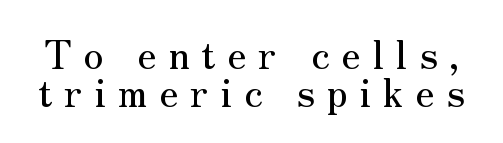
{"serif": "yes", "italic": "no", "width": "normal", "stroke_contrast": "medium", "x_height": "small", "monospaced": "no", "underline": "no", "line_spacing": "tight", "line_spacing_ratio": 0.98, "letter_spacing": "wide", "letter_spacing_em": 0.3, "glyph_px": 39}
